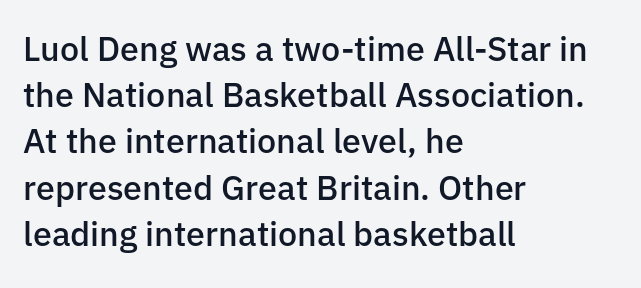
Proportional: the letters do not fall into vertical columns. Is the block centered? No — it sits flush against the left margin. This sample uses an upright cut, with every glyph sitting square on the baseline. This block has exactly the height ordinary leading produces. The baseline area is clear.
